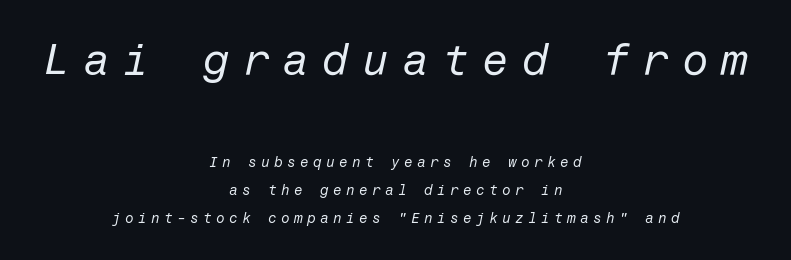
The image shows 43 px regular-weight type, italic (leaning right); set centered, loose line spacing (1.99x), unusually wide letter spacing (+0.31 em), not underlined; the first (top) block is 3.07x larger; low stroke contrast and a medium x-height.
